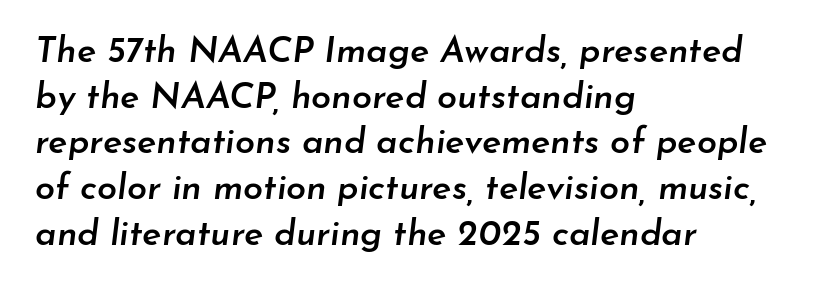
{"italic": "yes", "lean": "right", "slant_degrees": 7, "bold": "semi", "weight": "semibold", "width": "normal", "stroke_contrast": "low", "x_height": "small", "monospaced": "no", "underline": "no", "align": "left", "line_spacing": "normal", "line_spacing_ratio": 1.27, "letter_spacing": "normal", "letter_spacing_em": 0.0, "glyph_px": 36}
